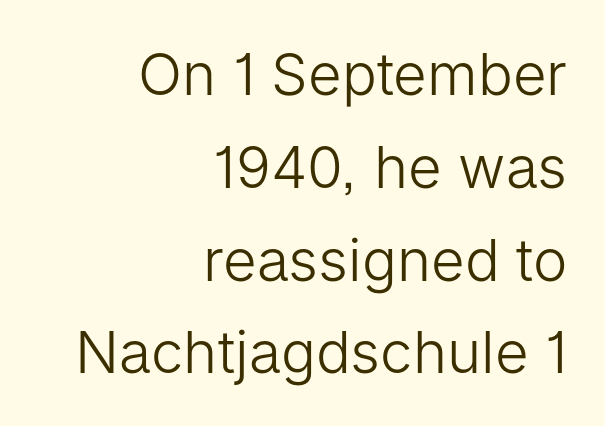
{"serif": "no", "italic": "no", "bold": "no", "weight": "light", "width": "normal", "stroke_contrast": "low", "x_height": "medium", "monospaced": "no", "underline": "no", "align": "right", "line_spacing": "normal", "line_spacing_ratio": 1.6, "letter_spacing": "normal", "letter_spacing_em": 0.0, "glyph_px": 58}
